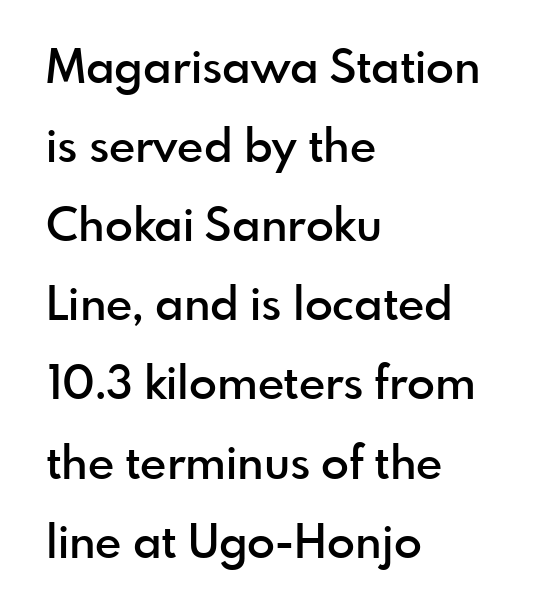
The image shows 46 px semibold sans-serif type, upright; set left-aligned, line spacing 1.72x, normal letter spacing, not underlined; a small x-height.
